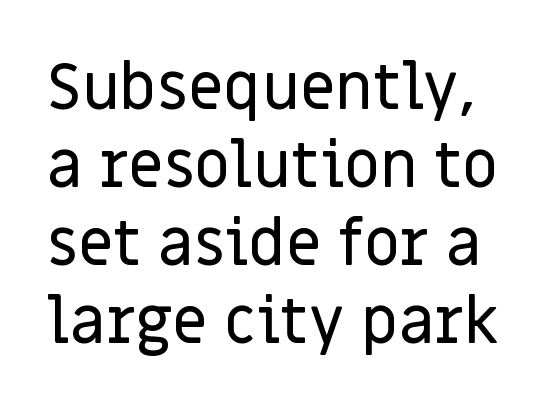
{"serif": "no", "italic": "no", "width": "normal", "stroke_contrast": "low", "x_height": "large", "monospaced": "no", "underline": "no", "line_spacing_ratio": 1.24, "letter_spacing": "normal", "letter_spacing_em": 0.0, "glyph_px": 63}
